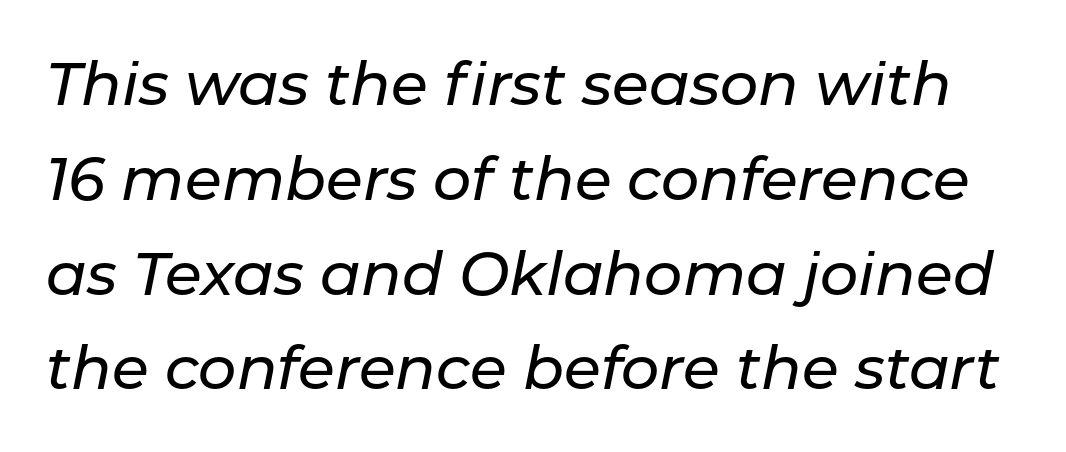
The image shows 60 px text type, italic (leaning right); set normal line spacing (1.58x), normal letter spacing, not underlined; low stroke contrast and a medium x-height.
